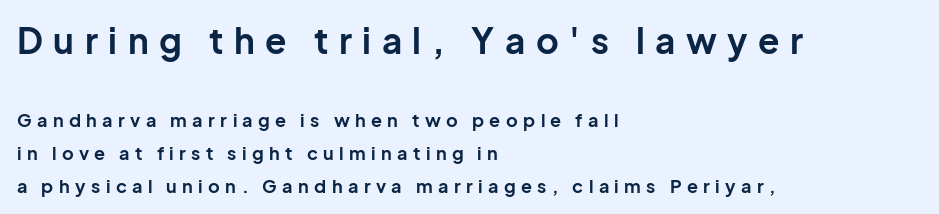
The image shows 35 px bold sans-serif type, upright; set left-aligned, line spacing 1.81x, unusually wide letter spacing (+0.3 em), not underlined; the first (top) block is 1.94x larger; low stroke contrast and a medium x-height.
